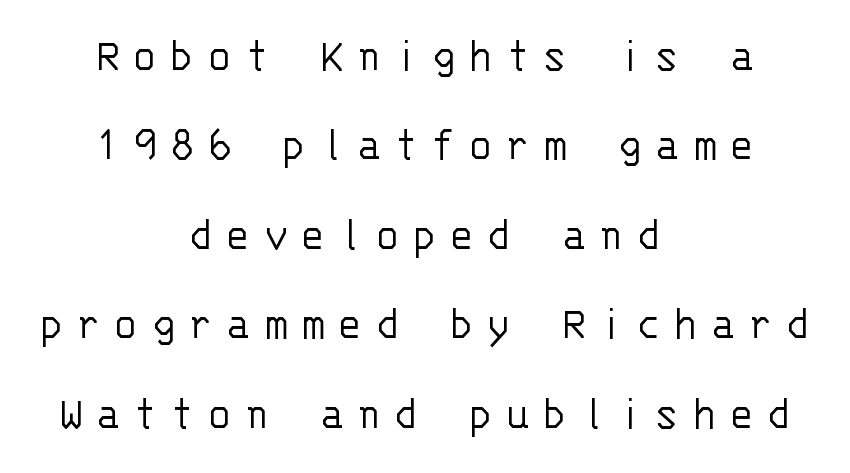
Q: Is the text bold? A: No.
Q: Is the text italic (slanted)? A: No, it is upright.
Q: Is the typeface a serif or a sans-serif typeface? A: Sans-serif.
Q: Is the text underlined? A: No.
Q: How is the paragraph aligned? A: Centered.
Q: Is the spacing between letters normal or unusually wide? A: Unusually wide.
Q: Width (condensed, normal, or wide)? A: Normal.
Q: Stroke contrast? A: Low.
Q: x-height? A: Large.
Q: Monospaced? A: Yes.
